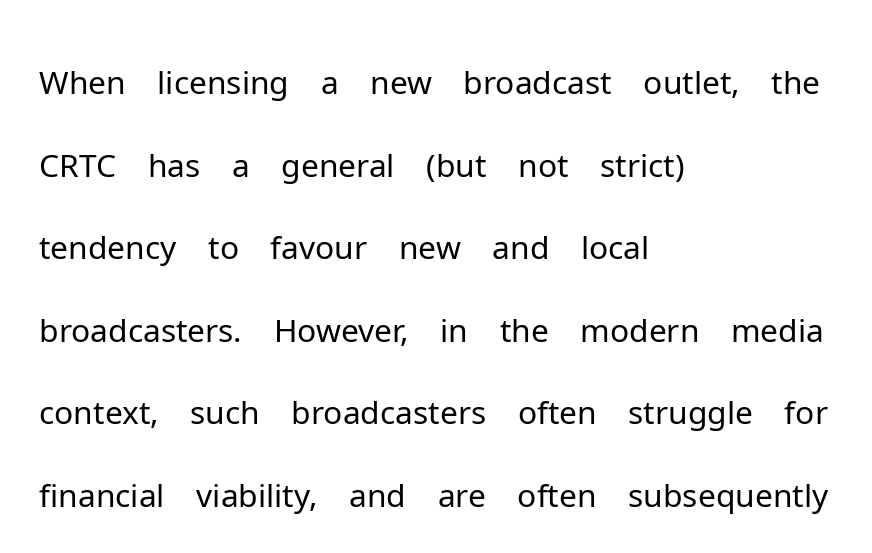
{"serif": "no", "italic": "no", "bold": "no", "weight": "light", "width": "normal", "stroke_contrast": "low", "x_height": "medium", "monospaced": "no", "underline": "no", "align": "left", "line_spacing": "normal", "line_spacing_ratio": 1.27, "letter_spacing": "normal", "letter_spacing_em": 0.0, "glyph_px": 65}
